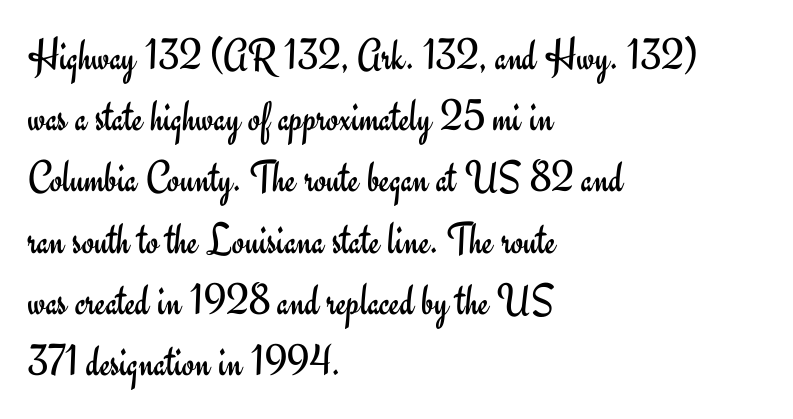
No word sits above an underline. These lines are rendered in a variable-pitch font. Regarding leading, the lines here are spaced in the standard way.
